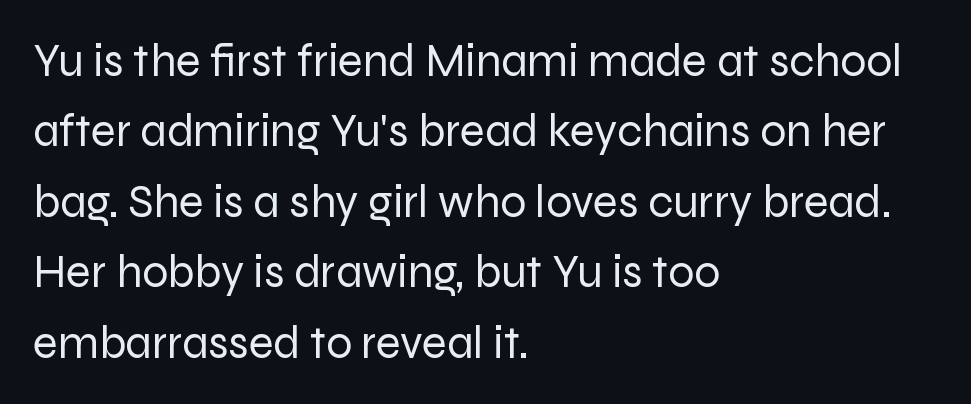
{"serif": "no", "italic": "no", "bold": "no", "weight": "regular", "width": "normal", "stroke_contrast": "low", "x_height": "medium", "monospaced": "no", "underline": "no", "align": "left", "line_spacing": "normal", "line_spacing_ratio": 1.53, "letter_spacing": "normal", "letter_spacing_em": 0.0, "glyph_px": 46}
